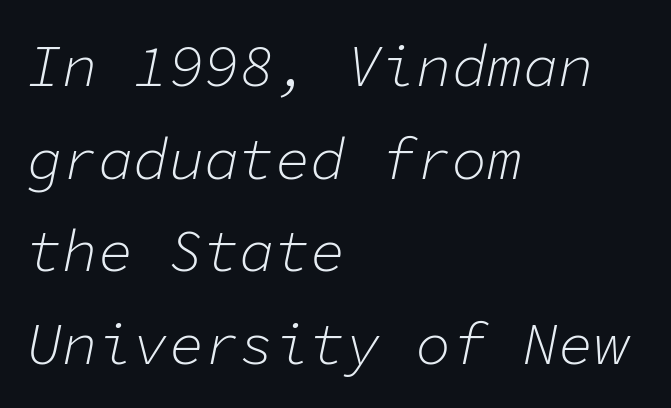
The image shows 59 px light type, italic (leaning right), monospaced; set left-aligned, normal line spacing (1.57x), normal letter spacing, not underlined; low stroke contrast and a medium x-height.
